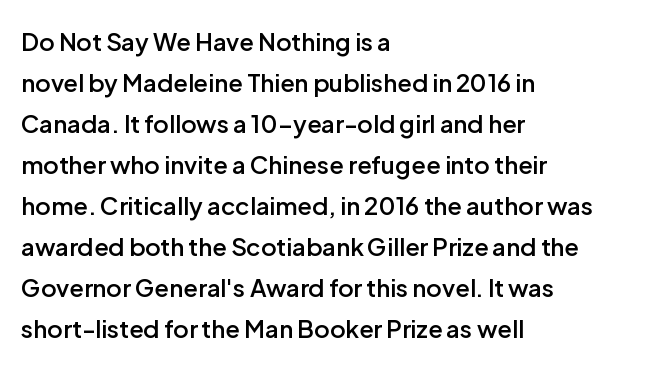
Q: Is the text bold? A: Semi-bold.
Q: Is the text italic (slanted)? A: No, it is upright.
Q: Is the text underlined? A: No.
Q: How is the paragraph aligned? A: Left-aligned.
Q: Is the spacing between letters normal or unusually wide? A: Normal.
